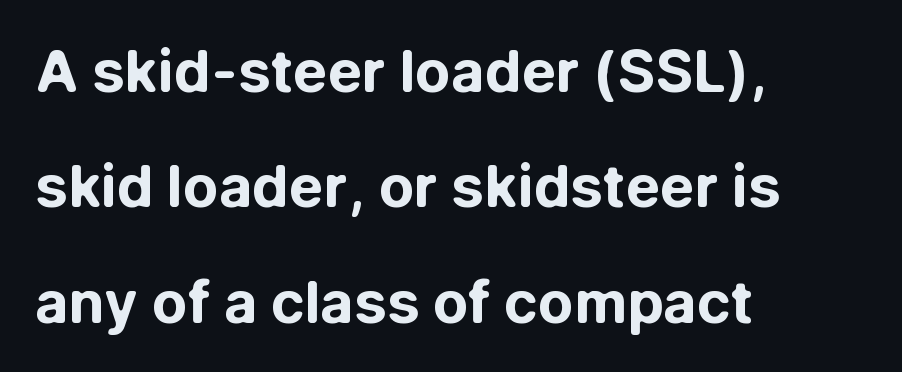
Horizontal alignment here is leftward, the default for most running prose. What stands out about the letter spacing? Nothing — it is the standard amount. This rendering features lettering with no underline. Loosely led — the rows are spread out. Regarding serifs, this sample does without them.
